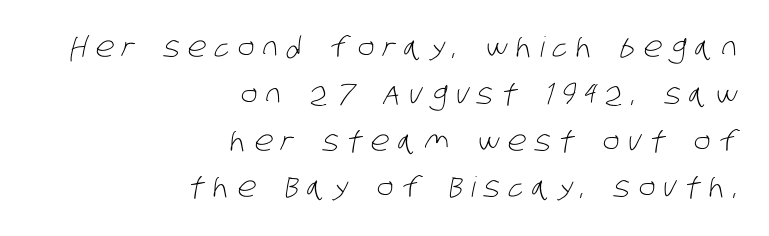
{"serif": "no", "bold": "no", "weight": "light", "width": "condensed", "stroke_contrast": "low", "x_height": "large", "monospaced": "no", "underline": "no", "align": "right", "line_spacing": "normal", "line_spacing_ratio": 1.67, "letter_spacing": "wide", "letter_spacing_em": 0.3, "glyph_px": 28}
